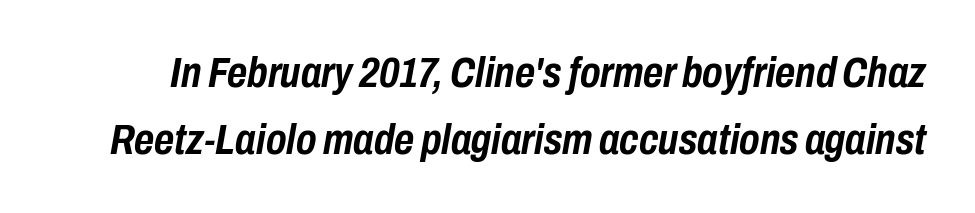
The image shows 43 px semibold, condensed type, italic (leaning right); set normal line spacing (1.55x), normal letter spacing, not underlined; low stroke contrast and a medium x-height.
